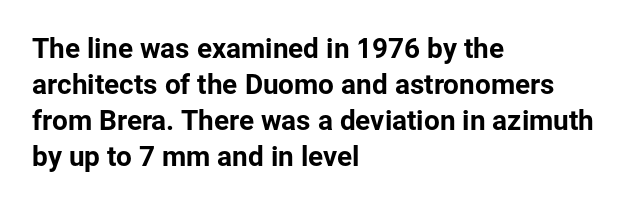
Q: Is the text italic (slanted)? A: No, it is upright.
Q: Is the typeface a serif or a sans-serif typeface? A: Sans-serif.
Q: Is the text underlined? A: No.
Q: How is the paragraph aligned? A: Left-aligned.
Q: Is the spacing between letters normal or unusually wide? A: Normal.
Q: Is the spacing between lines tight, normal or loose? A: Normal.
Q: Width (condensed, normal, or wide)? A: Normal.
Q: Stroke contrast? A: Low.
Q: x-height? A: Medium.
Q: Monospaced? A: No.
